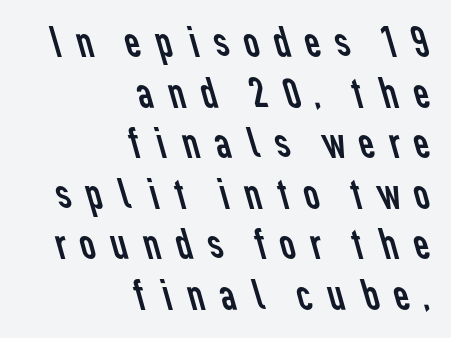
{"serif": "no", "bold": "no", "weight": "regular", "width": "normal", "stroke_contrast": "low", "x_height": "medium", "monospaced": "no", "underline": "no", "align": "right", "line_spacing": "tight", "line_spacing_ratio": 1.15, "letter_spacing": "wide", "letter_spacing_em": 0.24, "glyph_px": 44}
